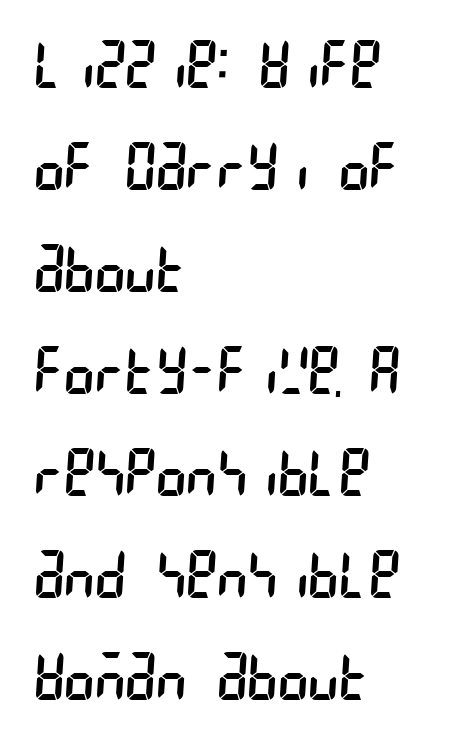
{"serif": "no", "bold": "no", "weight": "regular", "width": "condensed", "stroke_contrast": "low", "x_height": "large", "underline": "no", "align": "left", "line_spacing": "normal", "line_spacing_ratio": 1.57, "letter_spacing": "normal", "letter_spacing_em": 0.0, "glyph_px": 65}
